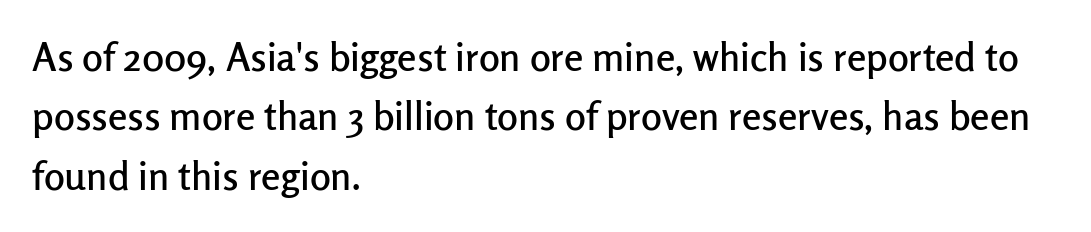
Q: Is the text italic (slanted)? A: No, it is upright.
Q: Is the typeface a serif or a sans-serif typeface? A: Sans-serif.
Q: Is the text underlined? A: No.
Q: How is the paragraph aligned? A: Left-aligned.
Q: Is the spacing between letters normal or unusually wide? A: Normal.
Q: Is the spacing between lines tight, normal or loose? A: Normal.
Q: Width (condensed, normal, or wide)? A: Normal.
Q: Stroke contrast? A: Low.
Q: x-height? A: Medium.
Q: Monospaced? A: No.
